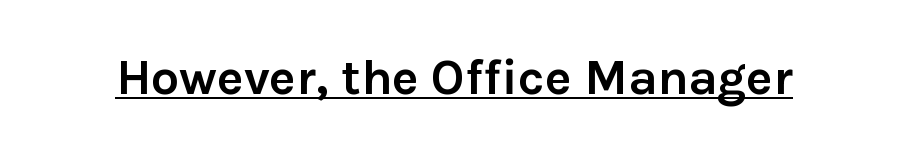
The image shows 50 px semibold sans-serif type, upright; set normal letter spacing, underlined; low stroke contrast and a medium x-height.
